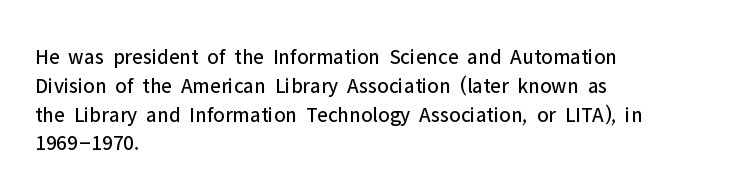
No extra ink here — the face is not bold. The ragged edge is on the right, which tells us the setting is flush left. Decoration check: the copy has no underline. Between one letter and the next there's only the usual sliver of space. No italicization has been applied; the sample stays upright. Successive baselines arrive at the customary interval.
